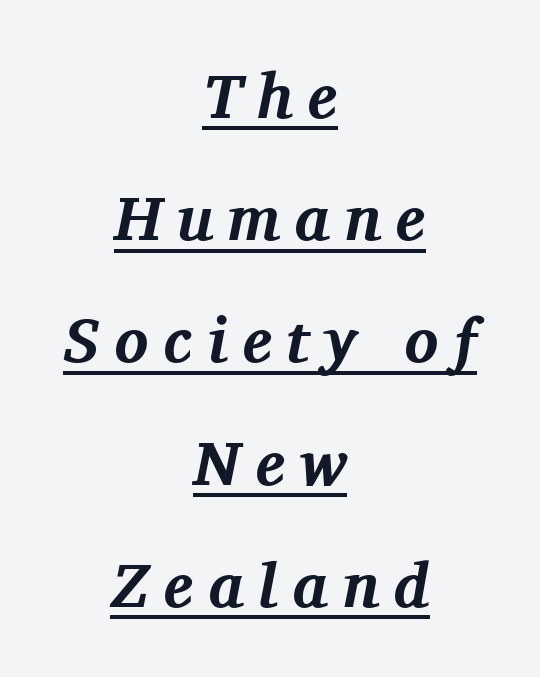
The image shows 63 px bold serif type, italic (leaning right); set centered, loose line spacing (1.94x), unusually wide letter spacing (+0.23 em), underlined; medium stroke contrast and a medium x-height.
